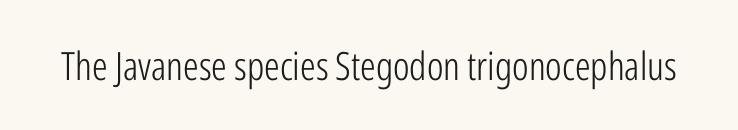
Q: Is the text bold? A: No.
Q: Is the text italic (slanted)? A: No, it is upright.
Q: Is the typeface a serif or a sans-serif typeface? A: Sans-serif.
Q: Is the text underlined? A: No.
Q: Is the spacing between letters normal or unusually wide? A: Normal.
Q: Width (condensed, normal, or wide)? A: Condensed.
Q: Stroke contrast? A: Low.
Q: x-height? A: Medium.
Q: Monospaced? A: No.
